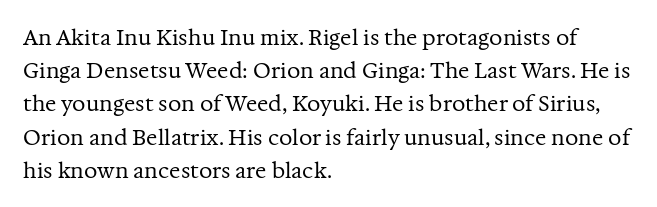
The image shows 21 px text type, upright; set left-aligned, normal line spacing (1.58x), normal letter spacing, not underlined.
